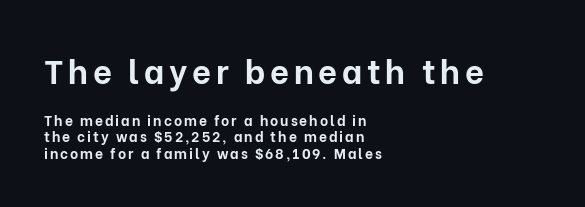
{"serif": "no", "italic": "no", "bold": "yes", "weight": "bold", "width": "normal", "stroke_contrast": "low", "x_height": "medium", "monospaced": "no", "underline": "no", "align": "left", "line_spacing_ratio": 1.17, "larger_block": "first", "size_ratio": 2.36, "glyph_px": 33}
